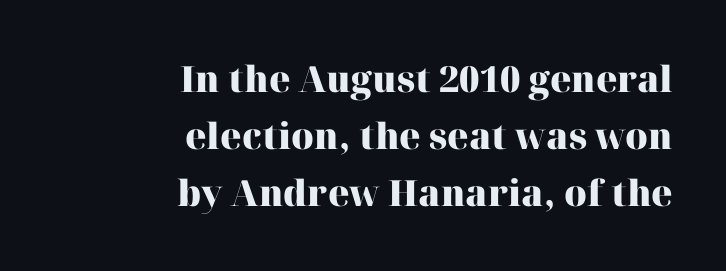
Q: Is the text bold? A: Yes.
Q: Is the text italic (slanted)? A: No, it is upright.
Q: Is the typeface a serif or a sans-serif typeface? A: Serif.
Q: Is the text underlined? A: No.
Q: How is the paragraph aligned? A: Right-aligned.
Q: Is the spacing between letters normal or unusually wide? A: Normal.
Q: Is the spacing between lines tight, normal or loose? A: Normal.
Q: Width (condensed, normal, or wide)? A: Normal.
Q: Stroke contrast? A: High.
Q: x-height? A: Medium.
Q: Monospaced? A: No.
